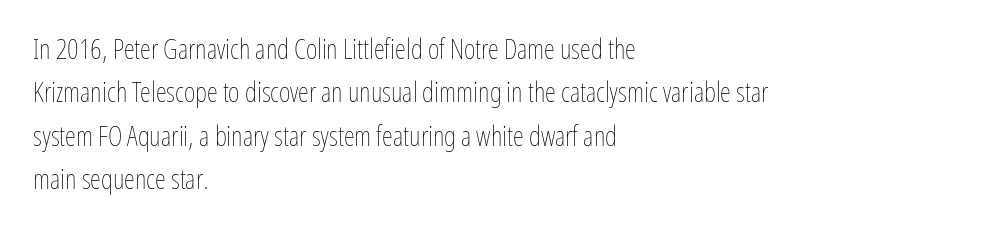
{"italic": "no", "bold": "no", "weight": "thin", "width": "condensed", "stroke_contrast": "low", "x_height": "medium", "monospaced": "no", "underline": "no", "align": "left", "line_spacing": "normal", "line_spacing_ratio": 1.55, "letter_spacing": "normal", "letter_spacing_em": 0.0, "glyph_px": 28}
